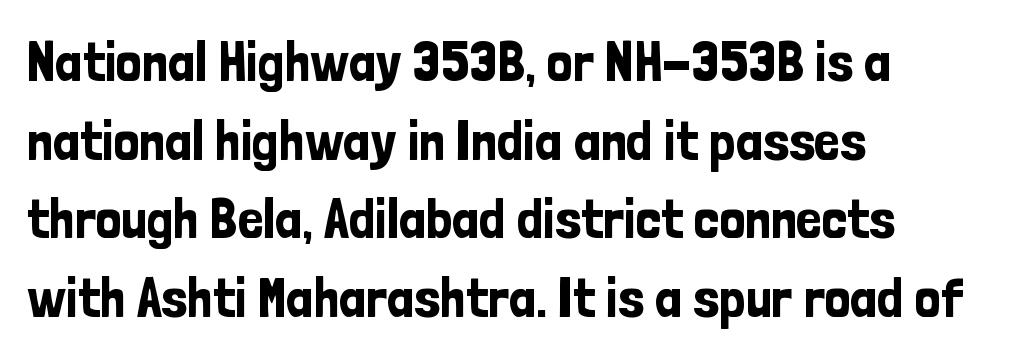
{"serif": "no", "italic": "no", "width": "condensed", "stroke_contrast": "low", "x_height": "medium", "monospaced": "no", "underline": "no", "align": "left", "line_spacing": "normal", "line_spacing_ratio": 1.38, "letter_spacing": "normal", "letter_spacing_em": 0.0, "glyph_px": 57}
